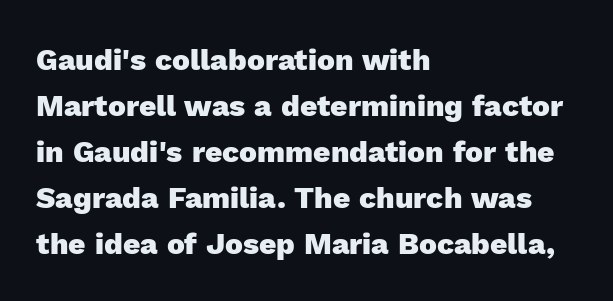
Q: Is the text bold? A: Yes.
Q: Is the text italic (slanted)? A: No, it is upright.
Q: Is the typeface a serif or a sans-serif typeface? A: Sans-serif.
Q: Is the text underlined? A: No.
Q: How is the paragraph aligned? A: Left-aligned.
Q: Is the spacing between letters normal or unusually wide? A: Normal.
Q: Is the spacing between lines tight, normal or loose? A: Normal.
Q: Width (condensed, normal, or wide)? A: Normal.
Q: x-height? A: Medium.
Q: Monospaced? A: No.
